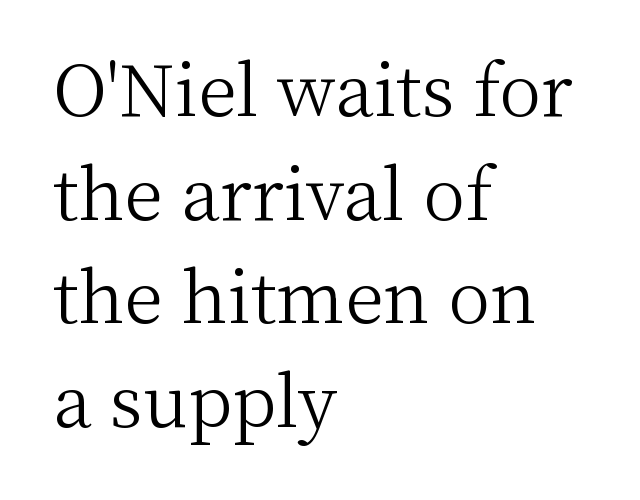
Q: Is the text bold? A: No.
Q: Is the text italic (slanted)? A: No, it is upright.
Q: Is the typeface a serif or a sans-serif typeface? A: Serif.
Q: Is the text underlined? A: No.
Q: How is the paragraph aligned? A: Left-aligned.
Q: Is the spacing between letters normal or unusually wide? A: Normal.
Q: Is the spacing between lines tight, normal or loose? A: Normal.
Q: Width (condensed, normal, or wide)? A: Normal.
Q: Stroke contrast? A: Medium.
Q: x-height? A: Medium.
Q: Monospaced? A: No.
